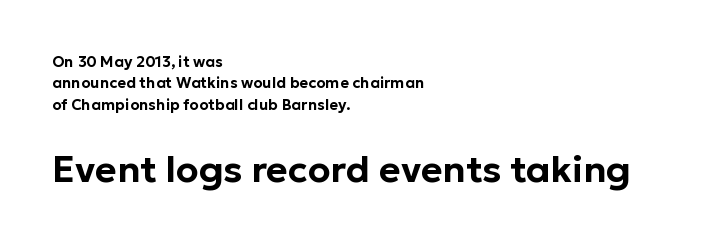
The ragged edge is on the right, which tells us the setting is flush left. Quick note: underline off. Are there feet on the stems? There aren't — it's a sans. The designer left line spacing at the default. Bigger letters appear in the bottom chunk; the top chunk is reduced. No italicization has been applied; the sample stays upright.
